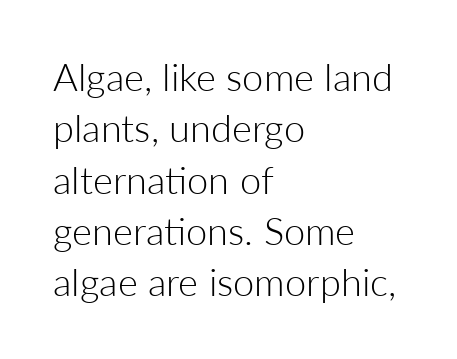
{"serif": "no", "italic": "no", "bold": "no", "weight": "light", "width": "normal", "stroke_contrast": "low", "x_height": "medium", "monospaced": "no", "underline": "no", "align": "left", "line_spacing": "normal", "line_spacing_ratio": 1.35, "letter_spacing": "normal", "letter_spacing_em": 0.0, "glyph_px": 38}
